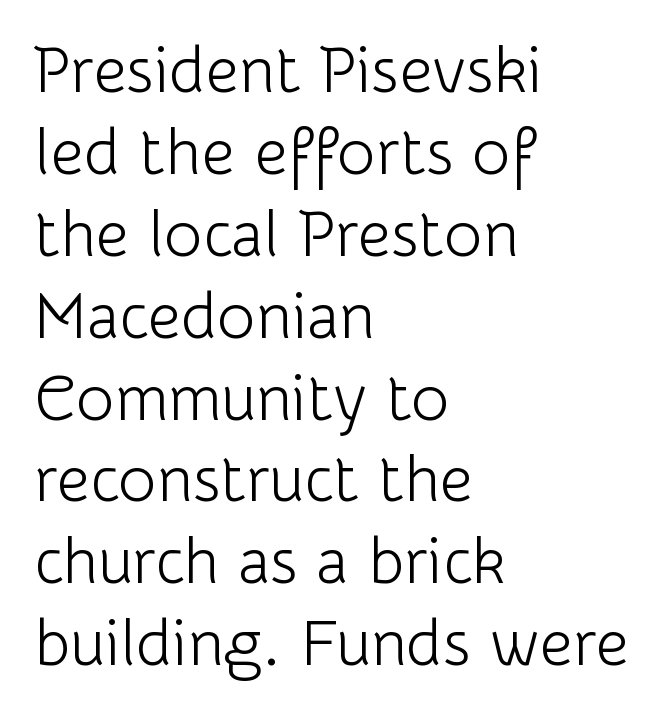
{"serif": "no", "italic": "no", "bold": "no", "weight": "light", "width": "normal", "stroke_contrast": "low", "x_height": "medium", "monospaced": "no", "underline": "no", "align": "left", "line_spacing": "normal", "line_spacing_ratio": 1.26, "letter_spacing": "normal", "letter_spacing_em": 0.0, "glyph_px": 65}
